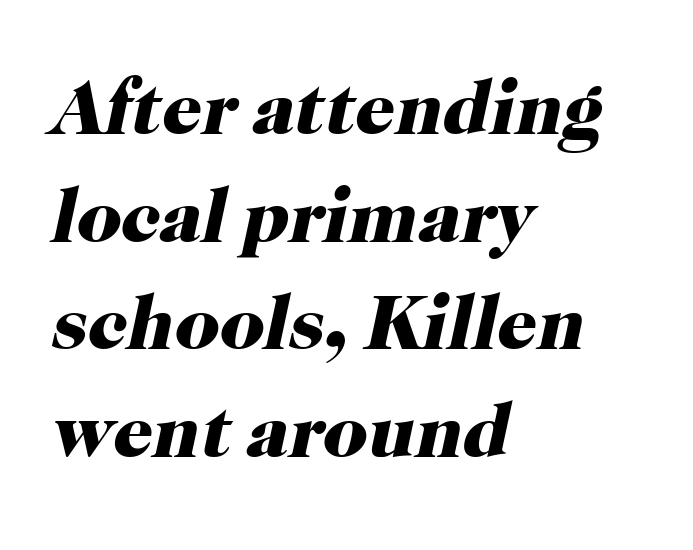
The line-height multiplier appears to be the usual default. Tall strokes in this sample are angled rather than plumb. The characters look thick and weighty, a clear bold. Letterform terminals end in serifs throughout the passage.
